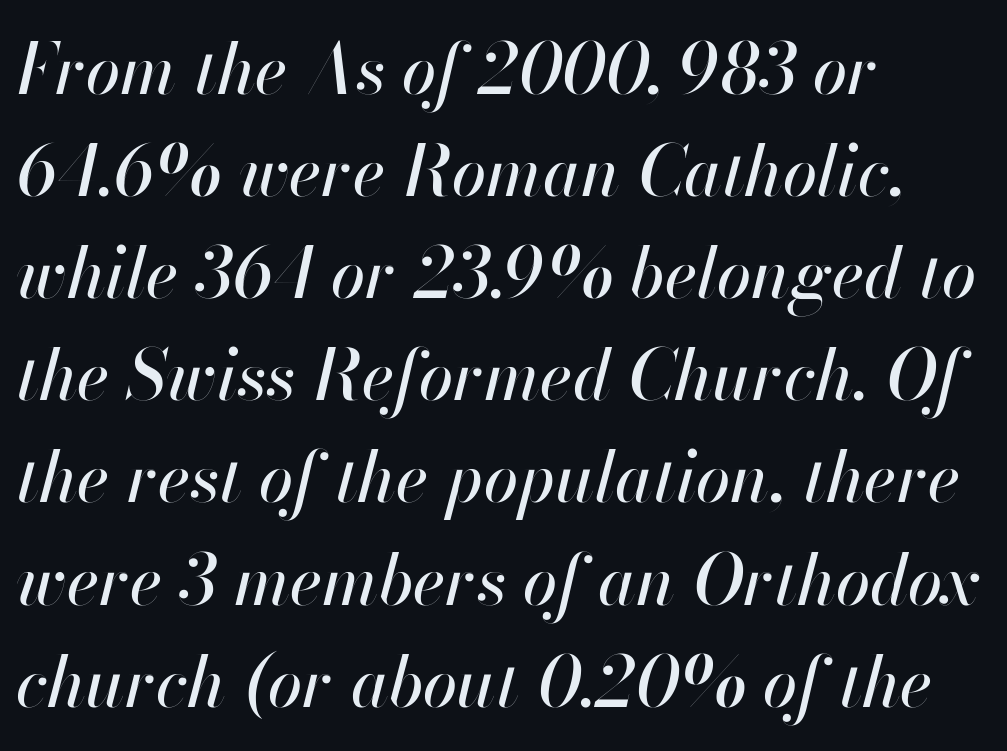
Q: Is the text italic (slanted)? A: Yes, it leans right by about 13 degrees.
Q: Is the text underlined? A: No.
Q: How is the paragraph aligned? A: Left-aligned.
Q: Is the spacing between letters normal or unusually wide? A: Normal.
Q: Is the spacing between lines tight, normal or loose? A: Normal.
Q: Width (condensed, normal, or wide)? A: Normal.
Q: Stroke contrast? A: High.
Q: x-height? A: Small.
Q: Monospaced? A: No.
